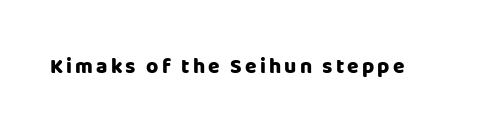
Pretty heavy lettering here — definitely bold. The passage shown is not underscored anywhere. Do the letters lean? They stand straight.
